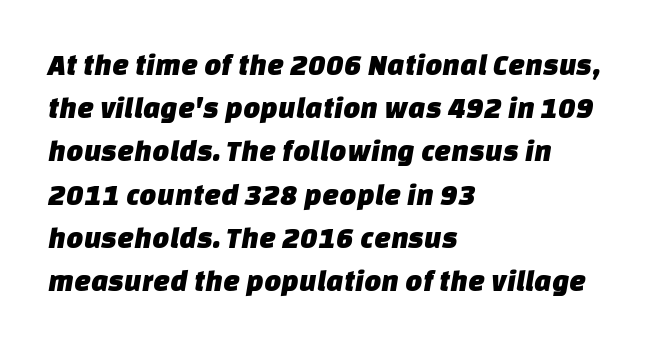
The rendering uses natural spacing where letterforms have individual widths. The vertical gap from one line to the next is medium. Nope, no serifs anywhere on these letters. Quick note: underline off. Nothing unusual about the tracking: characters are spaced as the font intends.
